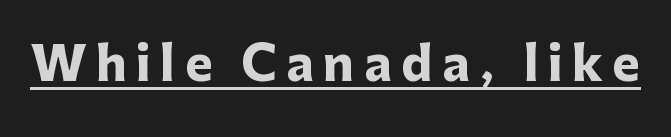
Q: Is the text bold? A: Yes.
Q: Is the text italic (slanted)? A: No, it is upright.
Q: Is the typeface a serif or a sans-serif typeface? A: Sans-serif.
Q: Is the text underlined? A: Yes.
Q: Is the spacing between letters normal or unusually wide? A: Unusually wide.
Q: Width (condensed, normal, or wide)? A: Normal.
Q: Stroke contrast? A: Low.
Q: x-height? A: Medium.
Q: Monospaced? A: No.
